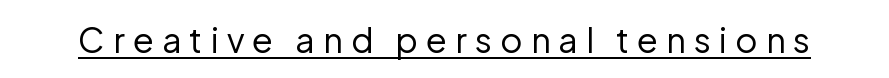
Heft: none added — not bold. The font's upright variant was chosen for this text. The face used here is rendered with a markedly widened letterfit. Type style note: lacks serifs. A typesetter would call this proportional, since set widths differ per character.
